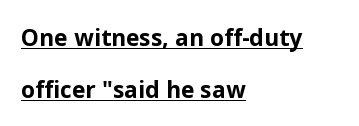
Q: Is the text bold? A: Yes.
Q: Is the text italic (slanted)? A: No, it is upright.
Q: Is the text underlined? A: Yes.
Q: How is the paragraph aligned? A: Left-aligned.
Q: Is the spacing between letters normal or unusually wide? A: Normal.
Q: Is the spacing between lines tight, normal or loose? A: Loose.
